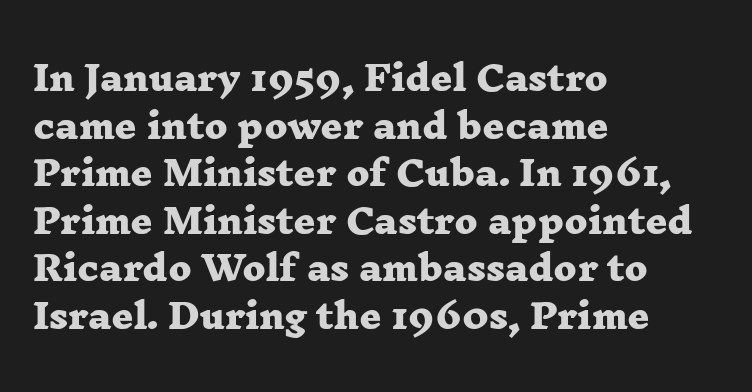
{"serif": "yes", "bold": "yes", "weight": "heavy", "width": "wide", "stroke_contrast": "low", "x_height": "medium", "monospaced": "no", "underline": "no", "align": "left", "line_spacing": "normal", "line_spacing_ratio": 1.4, "letter_spacing": "normal", "letter_spacing_em": 0.0, "glyph_px": 34}
